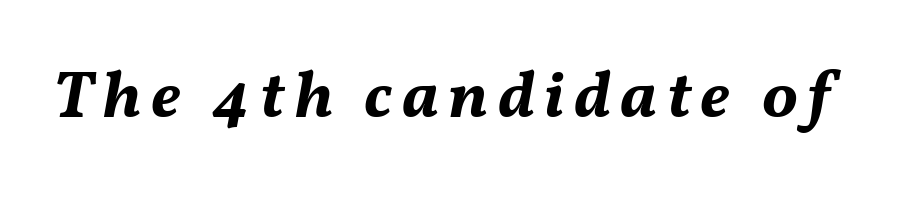
{"italic": "yes", "lean": "right", "slant_degrees": 11, "bold": "yes", "weight": "bold", "width": "normal", "stroke_contrast": "medium", "x_height": "medium", "monospaced": "no", "underline": "no", "glyph_px": 67}
